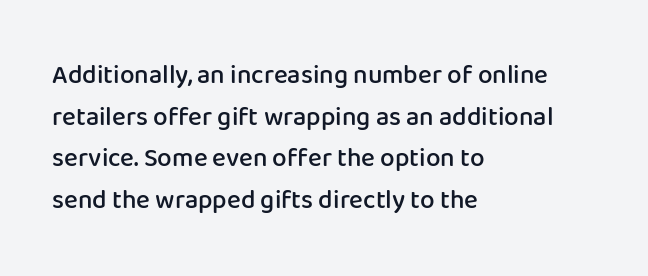
The image shows 26 px text type, upright; set left-aligned, normal line spacing (1.6x), normal letter spacing, not underlined.
